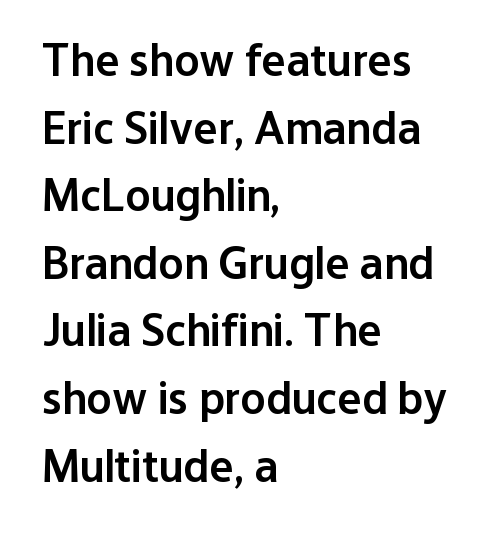
{"serif": "no", "italic": "no", "bold": "semi", "weight": "semibold", "width": "normal", "stroke_contrast": "low", "x_height": "medium", "monospaced": "no", "underline": "no", "align": "left", "line_spacing": "normal", "line_spacing_ratio": 1.47, "letter_spacing": "normal", "letter_spacing_em": 0.0, "glyph_px": 46}
